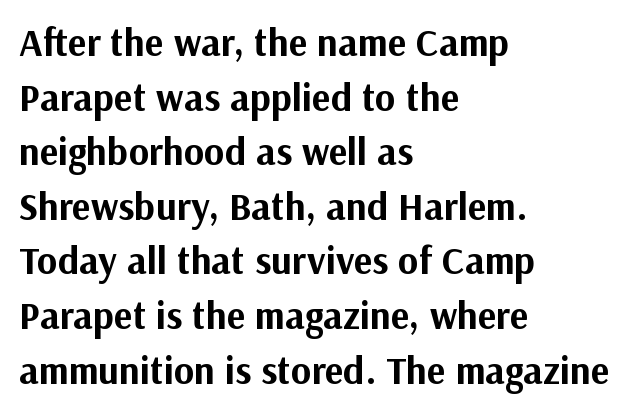
Q: Is the text bold? A: Yes.
Q: Is the text italic (slanted)? A: No, it is upright.
Q: Is the typeface a serif or a sans-serif typeface? A: Sans-serif.
Q: Is the text underlined? A: No.
Q: How is the paragraph aligned? A: Left-aligned.
Q: Is the spacing between letters normal or unusually wide? A: Normal.
Q: Is the spacing between lines tight, normal or loose? A: Normal.
Q: Width (condensed, normal, or wide)? A: Normal.
Q: Stroke contrast? A: Medium.
Q: x-height? A: Medium.
Q: Monospaced? A: No.
